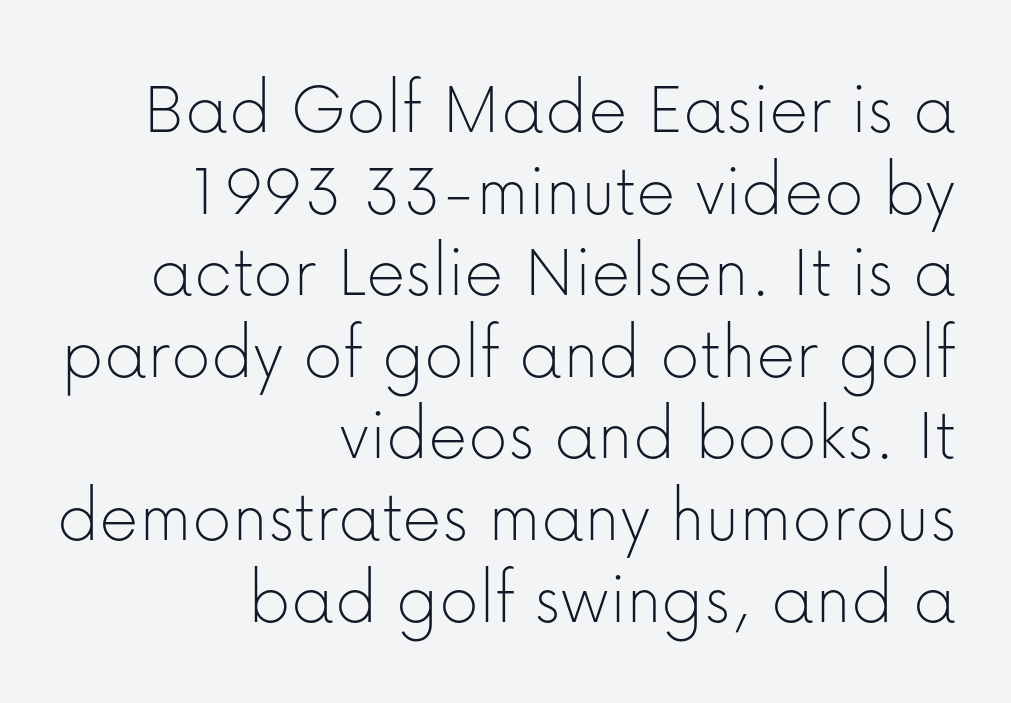
{"serif": "no", "italic": "no", "bold": "no", "weight": "thin", "width": "normal", "stroke_contrast": "low", "x_height": "medium", "monospaced": "no", "underline": "no", "align": "right", "line_spacing": "tight", "line_spacing_ratio": 1.06, "letter_spacing": "normal", "letter_spacing_em": 0.0, "glyph_px": 77}
